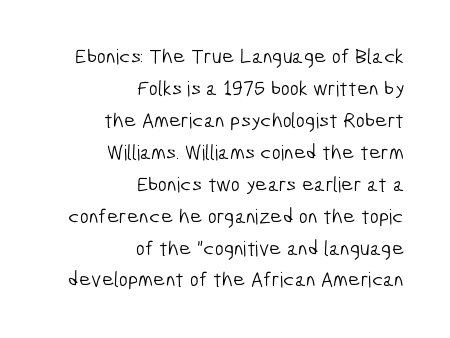
{"bold": "no", "underline": "no", "align": "right", "line_spacing": "normal", "line_spacing_ratio": 1.52, "letter_spacing": "normal", "letter_spacing_em": 0.0, "glyph_px": 21}
